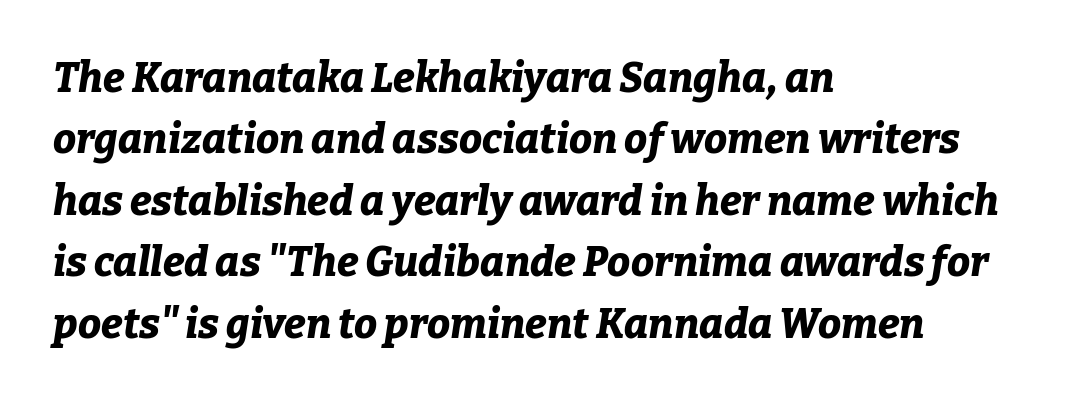
The paragraph has a hard left edge and a soft right edge. The block of text has a typical density, with ordinary space between rows. Each row of text sits above clean, open space. As a designer I'd log this as weight 700, bold.
